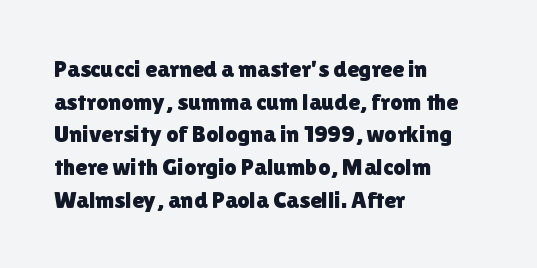
The image shows 24 px text type, upright; set left-aligned, normal line spacing (1.36x), normal letter spacing, not underlined.
